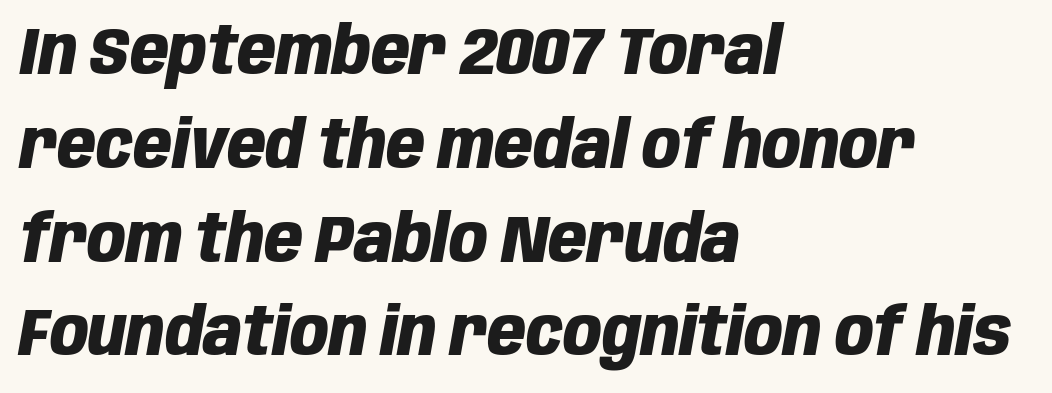
{"italic": "yes", "lean": "right", "slant_degrees": 10, "bold": "yes", "weight": "heavy", "width": "condensed", "stroke_contrast": "low", "x_height": "large", "monospaced": "no", "underline": "no", "align": "left", "line_spacing": "normal", "line_spacing_ratio": 1.4, "letter_spacing": "normal", "letter_spacing_em": 0.0, "glyph_px": 67}
